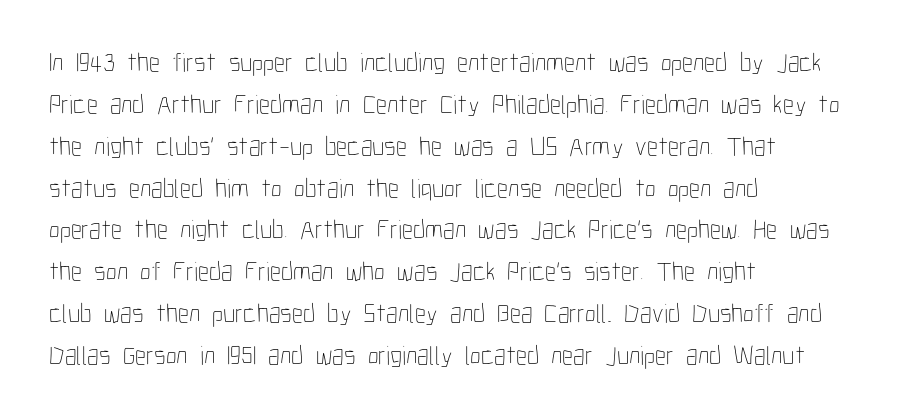
Q: Is the text bold? A: No.
Q: Is the text italic (slanted)? A: No, it is upright.
Q: Is the text underlined? A: No.
Q: How is the paragraph aligned? A: Left-aligned.
Q: Is the spacing between letters normal or unusually wide? A: Normal.
Q: Is the spacing between lines tight, normal or loose? A: Normal.
